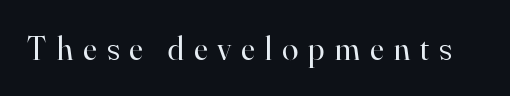
The image shows 33 px regular-weight serif type, upright; set unusually wide letter spacing (+0.3 em), not underlined; high stroke contrast and a small x-height.
